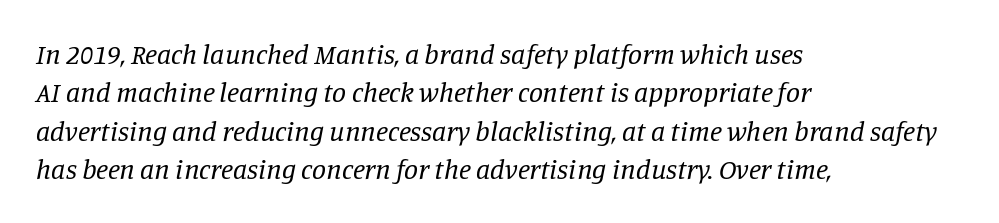
Summary of vertical rhythm: regular, with standard interline spacing. The passage shown is typed in a proportional face where columns would drift. Each row of text sits above clean, open space. The passage shown is not bold in any degree. Honestly, the letter spacing is just normal — you wouldn't notice it.
